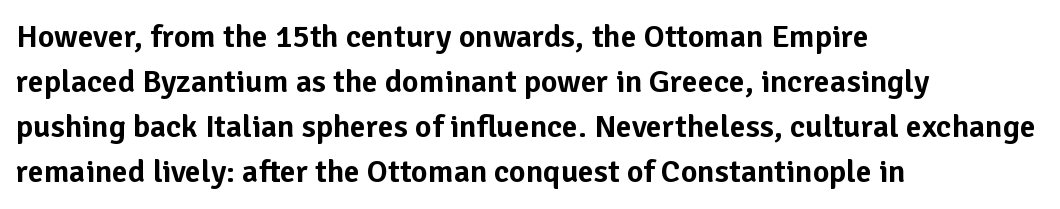
Q: Is the text italic (slanted)? A: No, it is upright.
Q: Is the typeface a serif or a sans-serif typeface? A: Sans-serif.
Q: Is the text underlined? A: No.
Q: How is the paragraph aligned? A: Left-aligned.
Q: Is the spacing between letters normal or unusually wide? A: Normal.
Q: Is the spacing between lines tight, normal or loose? A: Normal.
Q: Width (condensed, normal, or wide)? A: Normal.
Q: Stroke contrast? A: Low.
Q: x-height? A: Medium.
Q: Monospaced? A: No.
